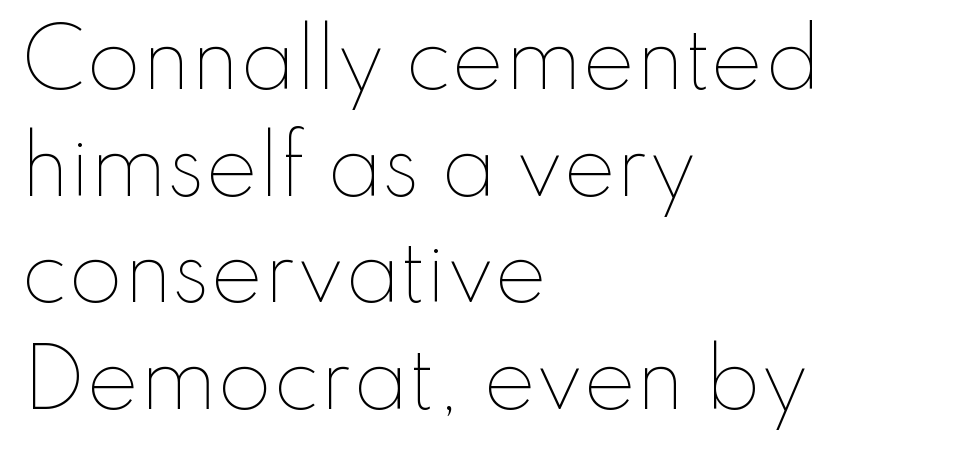
Stroke mass is kept to a normal reading level or below. The type is set solid horizontally, with unmodified tracking. The glyphs are unaccompanied by any horizontal stroke below them. In CSS terms this would be text-align: left.
